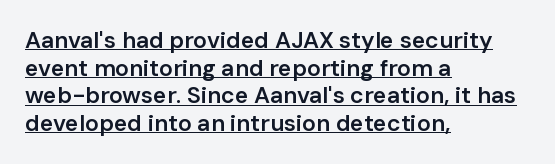
Q: Is the text bold? A: Semi-bold.
Q: Is the text italic (slanted)? A: No, it is upright.
Q: Is the text underlined? A: Yes.
Q: How is the paragraph aligned? A: Left-aligned.
Q: Is the spacing between letters normal or unusually wide? A: Normal.
